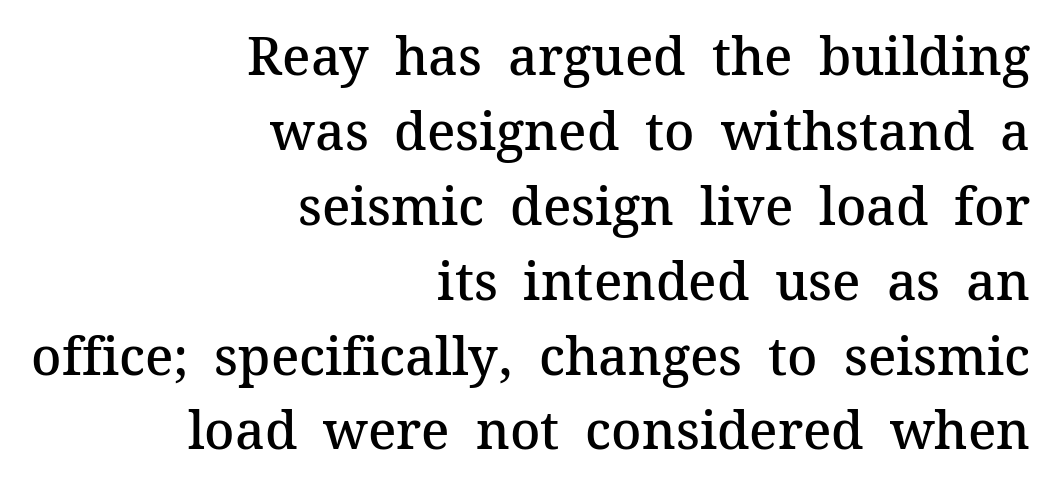
Q: Is the text bold? A: Semi-bold.
Q: Is the text italic (slanted)? A: No, it is upright.
Q: Is the typeface a serif or a sans-serif typeface? A: Serif.
Q: Is the text underlined? A: No.
Q: How is the paragraph aligned? A: Right-aligned.
Q: Is the spacing between letters normal or unusually wide? A: Normal.
Q: Is the spacing between lines tight, normal or loose? A: Normal.
Q: Width (condensed, normal, or wide)? A: Normal.
Q: Stroke contrast? A: Medium.
Q: x-height? A: Medium.
Q: Monospaced? A: No.
